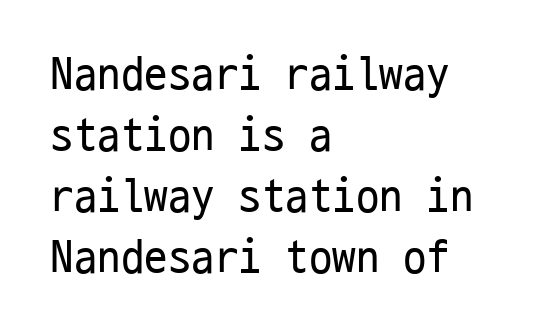
Q: Is the text bold? A: No.
Q: Is the text italic (slanted)? A: No, it is upright.
Q: Is the typeface a serif or a sans-serif typeface? A: Sans-serif.
Q: Is the text underlined? A: No.
Q: How is the paragraph aligned? A: Left-aligned.
Q: Is the spacing between letters normal or unusually wide? A: Normal.
Q: Is the spacing between lines tight, normal or loose? A: Normal.
Q: Width (condensed, normal, or wide)? A: Condensed.
Q: Stroke contrast? A: Low.
Q: x-height? A: Medium.
Q: Monospaced? A: Yes.
